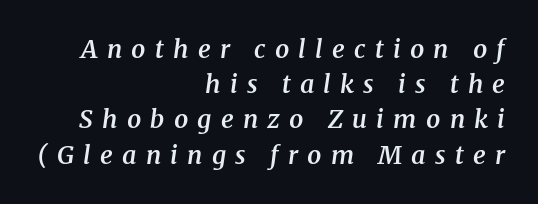
{"italic": "yes", "lean": "right", "slant_degrees": 8, "bold": "semi", "underline": "no", "align": "right", "line_spacing": "normal", "line_spacing_ratio": 1.41, "letter_spacing": "wide", "letter_spacing_em": 0.37, "glyph_px": 25}
